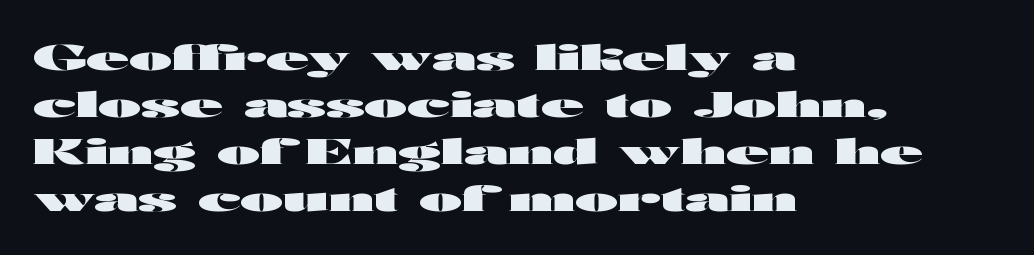
{"serif": "no", "italic": "no", "bold": "yes", "weight": "heavy", "width": "wide", "stroke_contrast": "high", "x_height": "medium", "monospaced": "no", "underline": "no", "align": "left", "line_spacing": "normal", "line_spacing_ratio": 1.34, "letter_spacing": "normal", "letter_spacing_em": 0.0, "glyph_px": 35}
